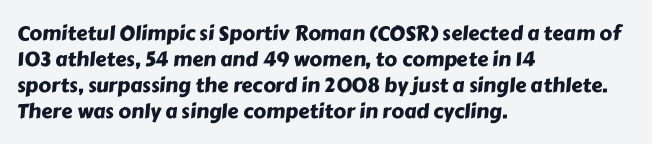
Q: Is the text underlined? A: No.
Q: How is the paragraph aligned? A: Left-aligned.
Q: Is the spacing between letters normal or unusually wide? A: Normal.
Q: Is the spacing between lines tight, normal or loose? A: Normal.
